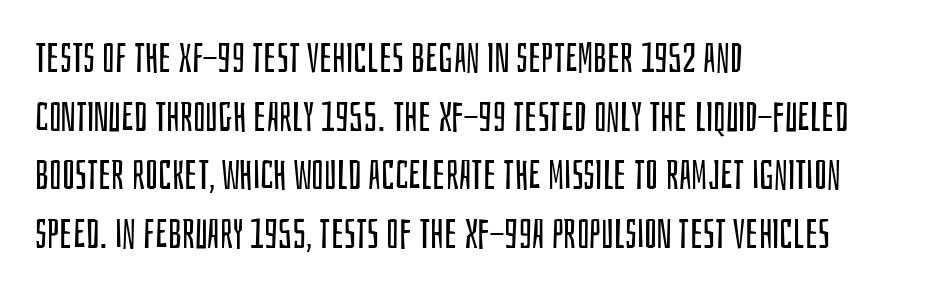
Stem width sits at or under what a default text font uses. The letters stand upright; this is a roman face. The block of text has a typical density, with ordinary space between rows. Horizontal alignment here is leftward, the default for most running prose.
